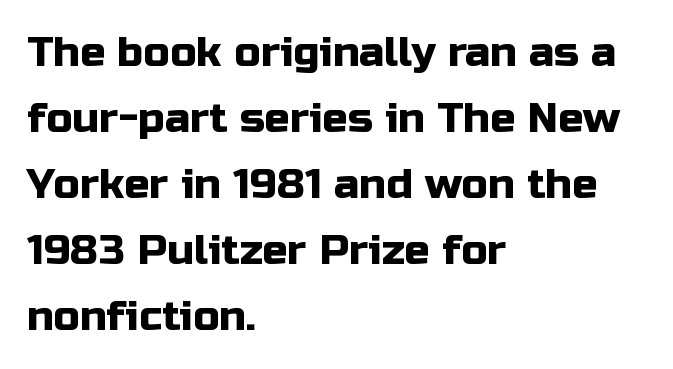
Q: Is the text italic (slanted)? A: No, it is upright.
Q: Is the typeface a serif or a sans-serif typeface? A: Sans-serif.
Q: Is the text underlined? A: No.
Q: How is the paragraph aligned? A: Left-aligned.
Q: Is the spacing between letters normal or unusually wide? A: Normal.
Q: Is the spacing between lines tight, normal or loose? A: Normal.
Q: Width (condensed, normal, or wide)? A: Normal.
Q: Stroke contrast? A: Low.
Q: x-height? A: Medium.
Q: Monospaced? A: No.
